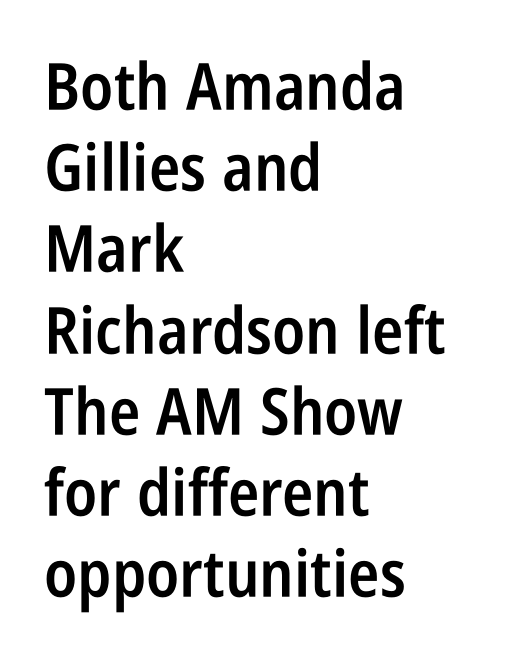
Q: Is the text bold? A: Semi-bold.
Q: Is the text italic (slanted)? A: No, it is upright.
Q: Is the typeface a serif or a sans-serif typeface? A: Sans-serif.
Q: Is the text underlined? A: No.
Q: How is the paragraph aligned? A: Left-aligned.
Q: Is the spacing between letters normal or unusually wide? A: Normal.
Q: Is the spacing between lines tight, normal or loose? A: Normal.
Q: Width (condensed, normal, or wide)? A: Condensed.
Q: Stroke contrast? A: Low.
Q: x-height? A: Large.
Q: Monospaced? A: No.
